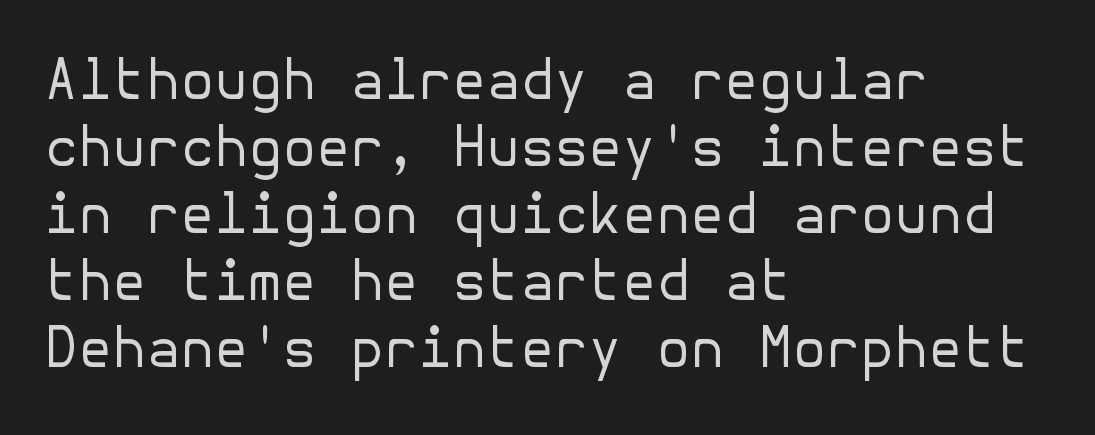
The image shows 55 px regular-weight sans-serif type, upright; set left-aligned, line spacing 1.22x, normal letter spacing, not underlined; low stroke contrast and a medium x-height.
